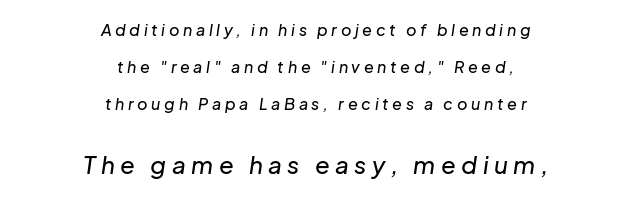
{"italic": "yes", "lean": "right", "slant_degrees": 8, "underline": "no", "align": "center", "line_spacing": "loose", "line_spacing_ratio": 2.3, "letter_spacing": "wide", "letter_spacing_em": 0.23, "larger_block": "second", "size_ratio": 1.5, "glyph_px": 24}
